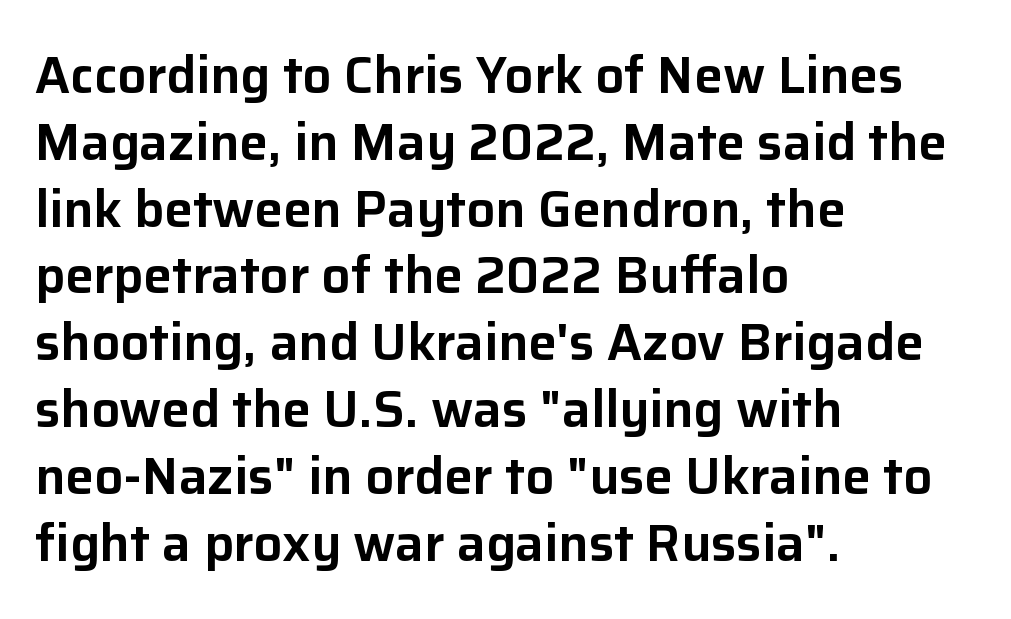
Q: Is the text italic (slanted)? A: No, it is upright.
Q: Is the typeface a serif or a sans-serif typeface? A: Sans-serif.
Q: Is the text underlined? A: No.
Q: How is the paragraph aligned? A: Left-aligned.
Q: Is the spacing between letters normal or unusually wide? A: Normal.
Q: Is the spacing between lines tight, normal or loose? A: Normal.
Q: Width (condensed, normal, or wide)? A: Normal.
Q: Stroke contrast? A: Low.
Q: x-height? A: Medium.
Q: Monospaced? A: No.
